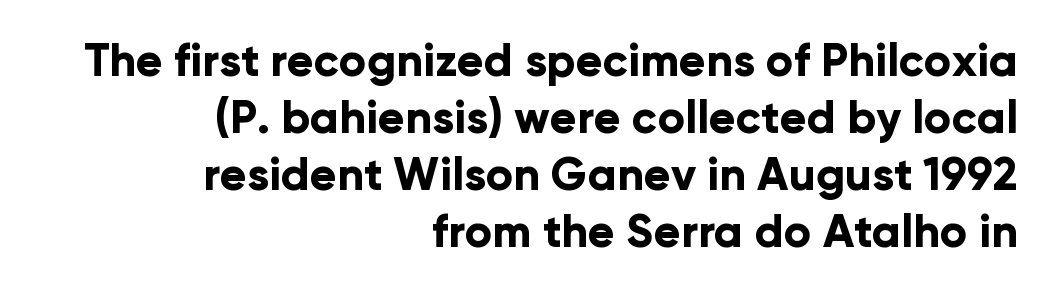
The image shows 45 px bold sans-serif type, upright; set right-aligned, normal line spacing (1.27x), normal letter spacing, not underlined; low stroke contrast and a medium x-height.
